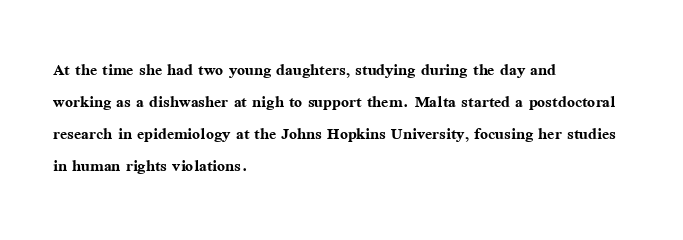
{"italic": "no", "bold": "yes", "underline": "no", "align": "left", "line_spacing": "normal", "line_spacing_ratio": 1.53, "letter_spacing": "normal", "letter_spacing_em": 0.0, "glyph_px": 21}
